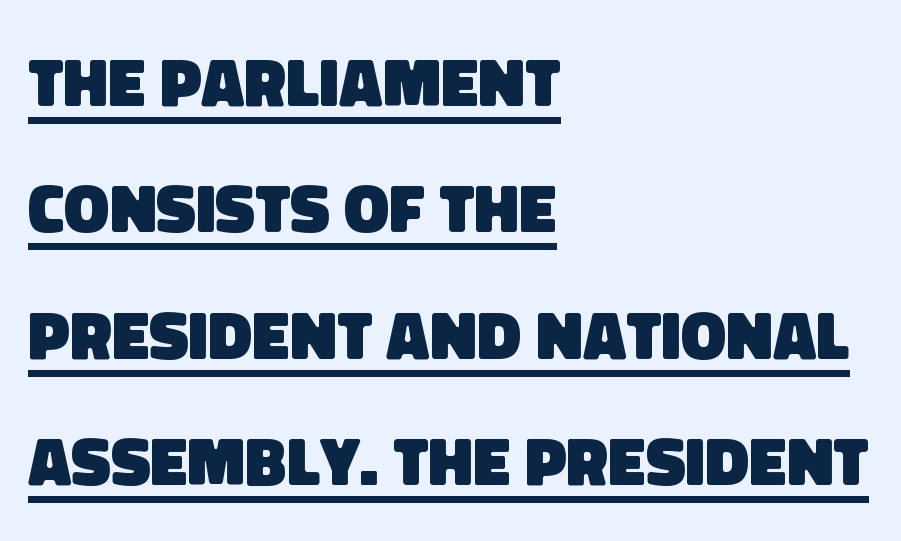
{"serif": "no", "bold": "yes", "weight": "heavy", "width": "normal", "stroke_contrast": "low", "x_height": "large", "monospaced": "no", "underline": "yes", "align": "left", "line_spacing_ratio": 1.86, "letter_spacing": "normal", "letter_spacing_em": 0.0, "glyph_px": 68}
